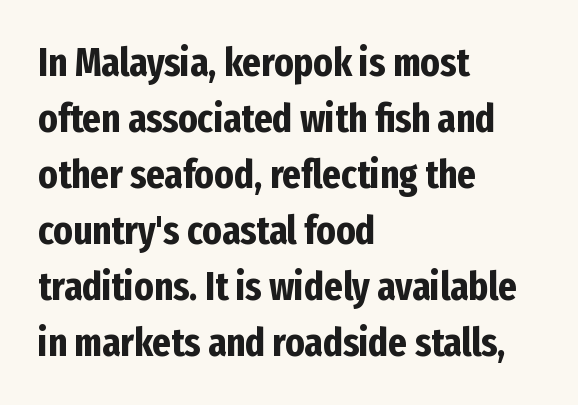
The type sits square on the baseline with zero lean. Pretty heavy lettering here — definitely bold. This rendering employs a face without finishing strokes, i.e., a sans-serif. The space beneath each line is pristine and unruled. You could not count columns in this text — the font is proportionally spaced.
